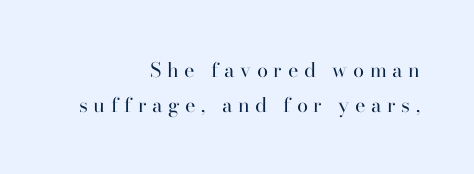
Q: Is the text bold? A: No.
Q: Is the text italic (slanted)? A: No, it is upright.
Q: Is the text underlined? A: No.
Q: How is the paragraph aligned? A: Right-aligned.
Q: Is the spacing between letters normal or unusually wide? A: Unusually wide.
